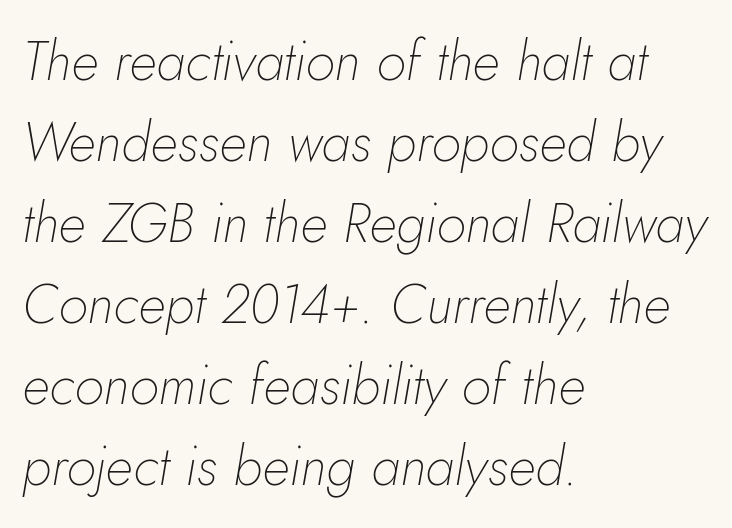
The image shows 54 px thin type, italic (leaning right); set left-aligned, normal line spacing (1.5x), normal letter spacing, not underlined; low stroke contrast and a small x-height.
